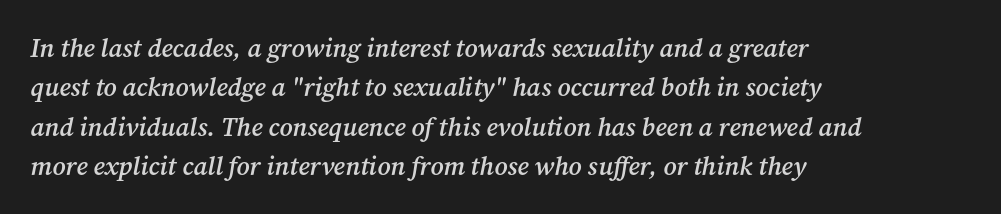
{"italic": "yes", "lean": "right", "slant_degrees": 12, "bold": "semi", "underline": "no", "align": "left", "line_spacing": "normal", "line_spacing_ratio": 1.51, "letter_spacing": "normal", "letter_spacing_em": 0.0, "glyph_px": 26}
